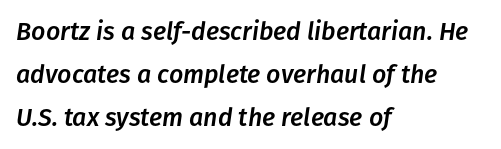
Q: Is the text italic (slanted)? A: Yes, it leans right by about 8 degrees.
Q: Is the text underlined? A: No.
Q: How is the paragraph aligned? A: Left-aligned.
Q: Is the spacing between letters normal or unusually wide? A: Normal.
